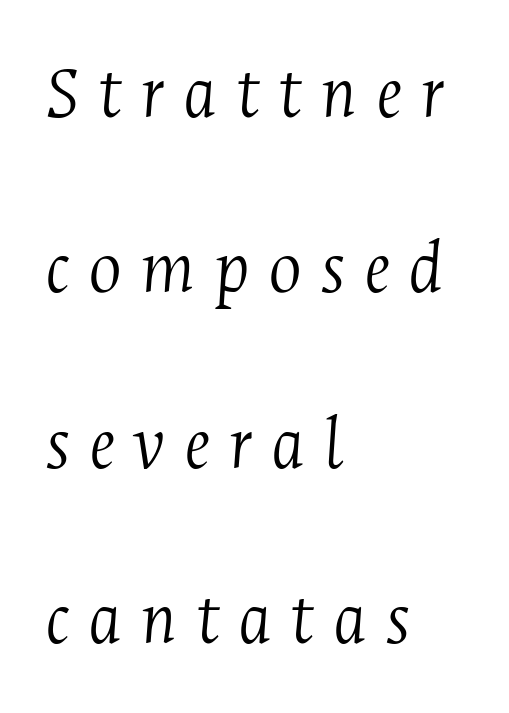
The image shows 79 px light, condensed serif type, italic (leaning right); set left-aligned, loose line spacing (2.22x), unusually wide letter spacing (+0.23 em), not underlined; medium stroke contrast and a medium x-height.
